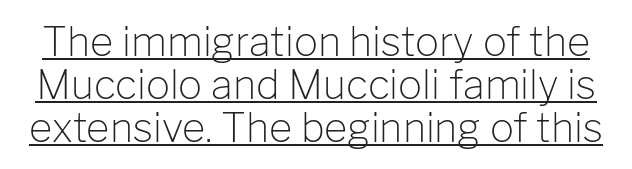
Each word holds together tightly as a unit, with standard inter-letter gaps. Nothing sits at the stroke ends, so this counts as sans-serif. The face used here is proportionally spaced, like ordinary book or web type. One glance says dense: line gaps are narrower than usual. Characters remain perfectly vertical along every line.
